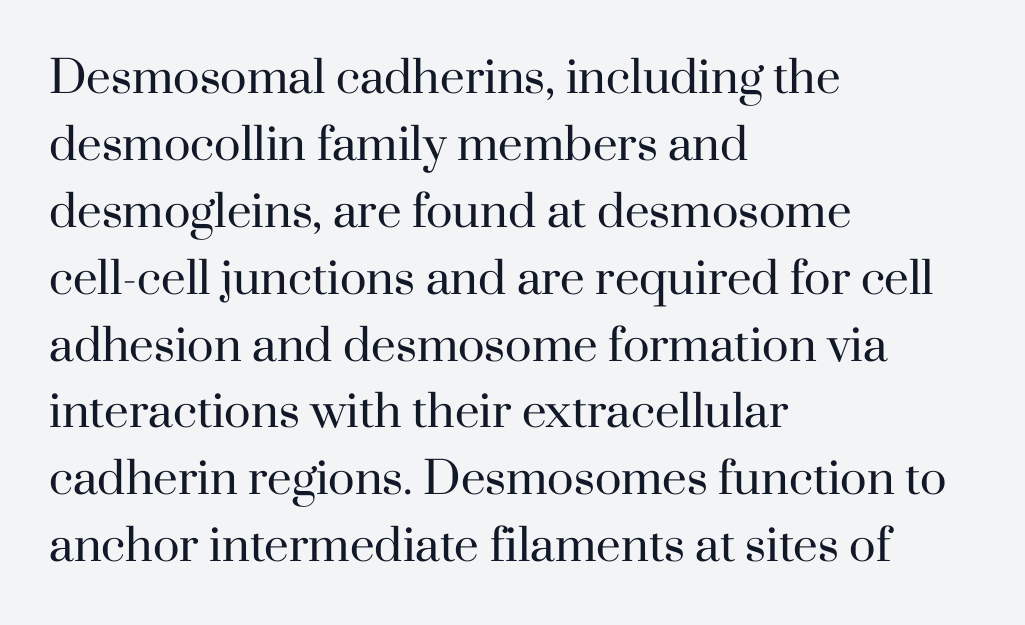
The image shows 44 px regular-weight serif type, upright; set left-aligned, normal line spacing (1.52x), normal letter spacing, not underlined; high stroke contrast and a small x-height.
